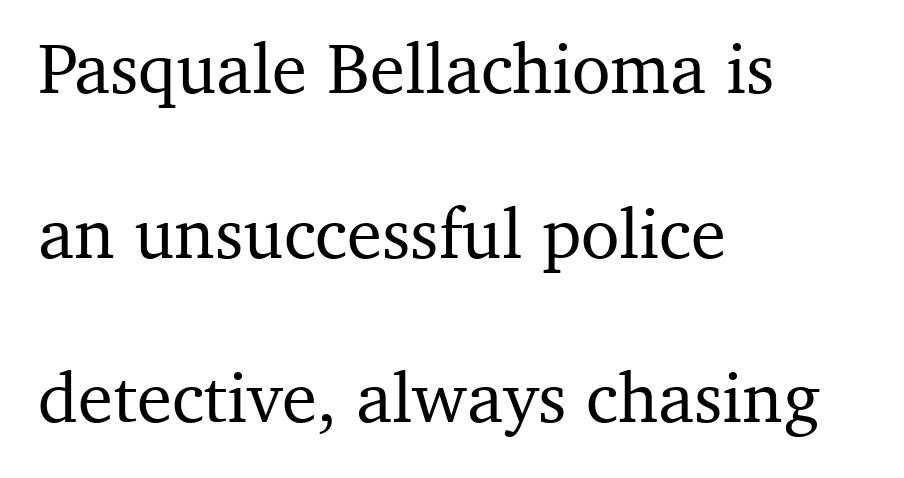
{"serif": "yes", "italic": "no", "width": "normal", "stroke_contrast": "medium", "x_height": "medium", "monospaced": "no", "underline": "no", "align": "left", "line_spacing": "loose", "line_spacing_ratio": 2.32, "letter_spacing": "normal", "letter_spacing_em": 0.0, "glyph_px": 71}
